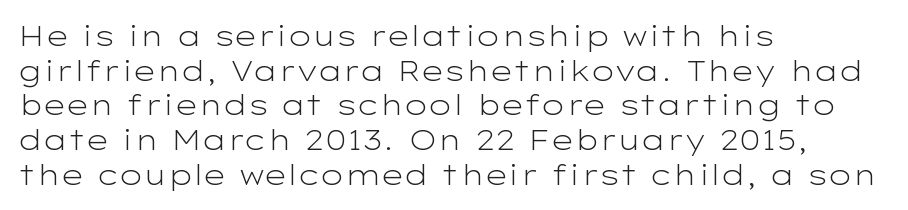
Q: Is the text bold? A: No.
Q: Is the text italic (slanted)? A: No, it is upright.
Q: Is the typeface a serif or a sans-serif typeface? A: Sans-serif.
Q: Is the text underlined? A: No.
Q: How is the paragraph aligned? A: Left-aligned.
Q: Is the spacing between letters normal or unusually wide? A: Normal.
Q: Width (condensed, normal, or wide)? A: Wide.
Q: Stroke contrast? A: Low.
Q: x-height? A: Medium.
Q: Monospaced? A: No.
